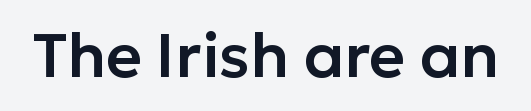
Q: Is the text italic (slanted)? A: No, it is upright.
Q: Is the typeface a serif or a sans-serif typeface? A: Sans-serif.
Q: Is the text underlined? A: No.
Q: Is the spacing between letters normal or unusually wide? A: Normal.
Q: Width (condensed, normal, or wide)? A: Normal.
Q: Stroke contrast? A: Low.
Q: x-height? A: Medium.
Q: Monospaced? A: No.
